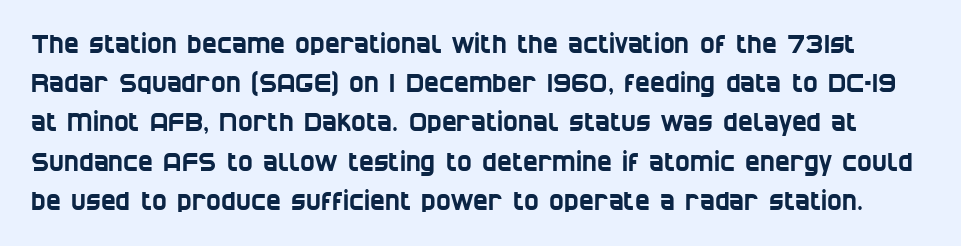
{"underline": "no", "line_spacing": "normal", "line_spacing_ratio": 1.57, "letter_spacing": "normal", "letter_spacing_em": 0.0, "glyph_px": 25}
